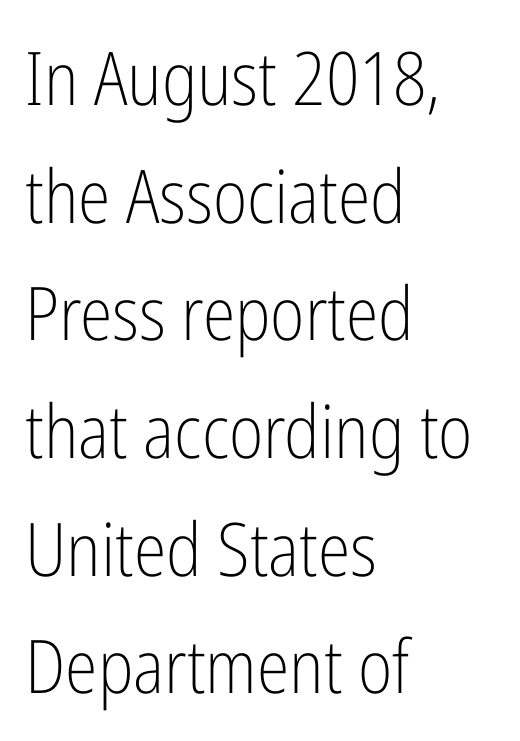
{"serif": "no", "italic": "no", "bold": "no", "weight": "light", "width": "condensed", "stroke_contrast": "low", "x_height": "medium", "monospaced": "no", "underline": "no", "align": "left", "line_spacing": "normal", "line_spacing_ratio": 1.59, "letter_spacing": "normal", "letter_spacing_em": 0.0, "glyph_px": 74}
